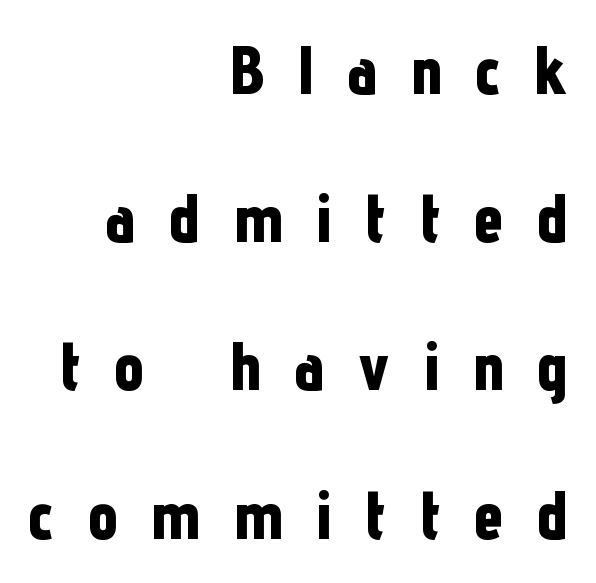
{"serif": "no", "italic": "no", "bold": "yes", "weight": "bold", "width": "condensed", "stroke_contrast": "low", "x_height": "medium", "monospaced": "no", "underline": "no", "align": "right", "line_spacing": "loose", "line_spacing_ratio": 2.18, "letter_spacing": "wide", "letter_spacing_em": 0.49, "glyph_px": 68}
